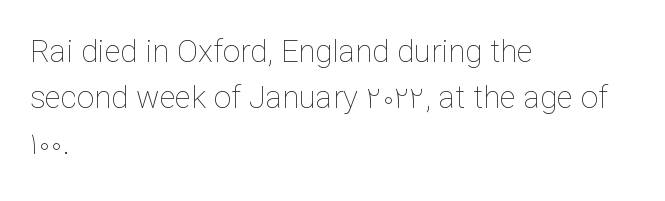
{"italic": "no", "bold": "no", "weight": "thin", "width": "normal", "stroke_contrast": "low", "x_height": "medium", "monospaced": "no", "underline": "no", "align": "left", "line_spacing": "normal", "line_spacing_ratio": 1.48, "letter_spacing": "normal", "letter_spacing_em": 0.0, "glyph_px": 31}
